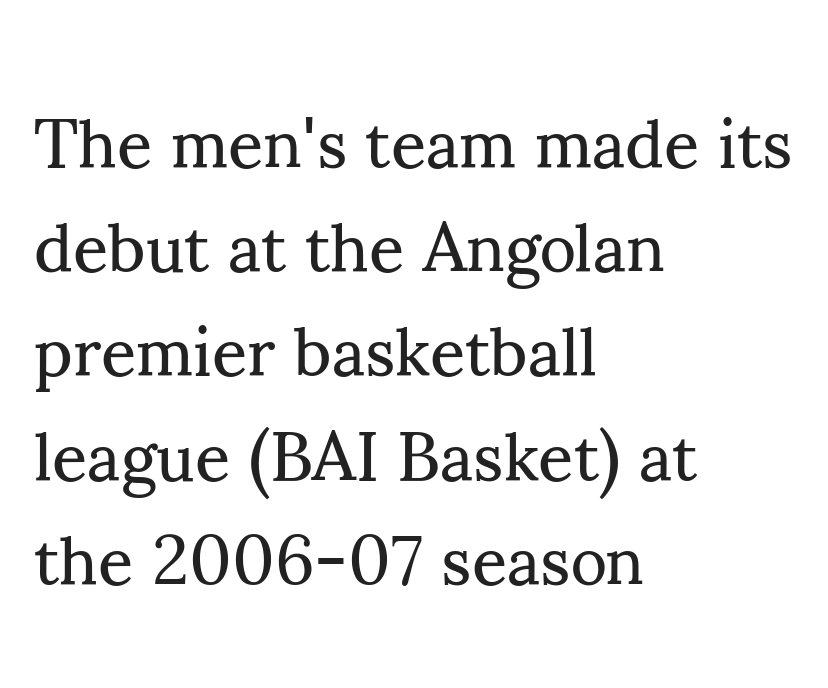
{"serif": "yes", "italic": "no", "bold": "no", "weight": "regular", "width": "normal", "stroke_contrast": "medium", "x_height": "small", "monospaced": "no", "underline": "no", "align": "left", "line_spacing": "normal", "line_spacing_ratio": 1.51, "letter_spacing": "normal", "letter_spacing_em": 0.0, "glyph_px": 69}
